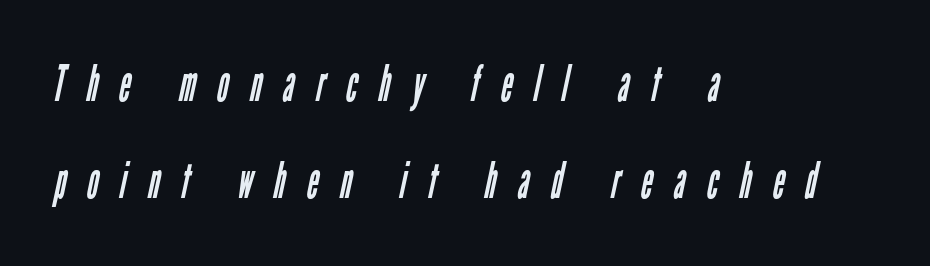
The image shows 50 px regular-weight, condensed sans-serif type; set left-aligned, loose line spacing (1.94x), unusually wide letter spacing (+0.43 em), not underlined; low stroke contrast and a medium x-height.
